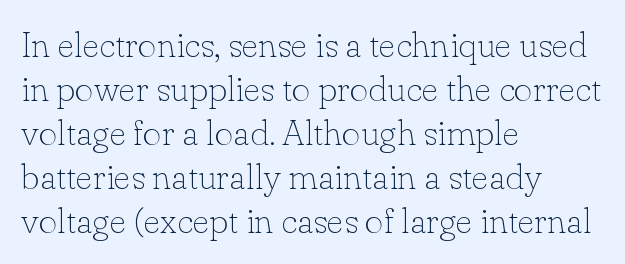
Bare-footed words on every line. Vertical strokes here are truly vertical. The typesetter chose a ragged-right arrangement here. The weight would be labelled regular, book, light, or lighter still. What kind of face is this? One with serifs.
